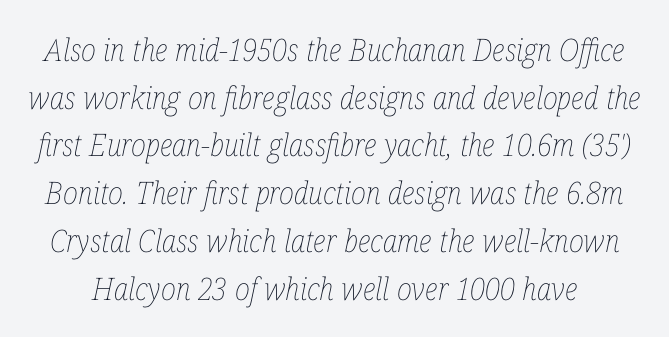
{"italic": "yes", "lean": "right", "slant_degrees": 12, "bold": "no", "weight": "thin", "width": "condensed", "stroke_contrast": "low", "x_height": "medium", "monospaced": "no", "underline": "no", "line_spacing": "normal", "line_spacing_ratio": 1.54, "letter_spacing": "normal", "letter_spacing_em": 0.0, "glyph_px": 31}
